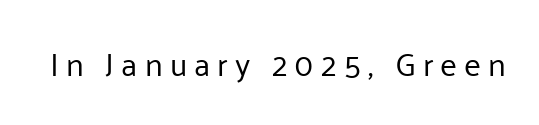
Q: Is the text bold? A: No.
Q: Is the text italic (slanted)? A: No, it is upright.
Q: Is the typeface a serif or a sans-serif typeface? A: Sans-serif.
Q: Is the text underlined? A: No.
Q: Is the spacing between letters normal or unusually wide? A: Unusually wide.
Q: Width (condensed, normal, or wide)? A: Normal.
Q: Stroke contrast? A: Low.
Q: x-height? A: Medium.
Q: Monospaced? A: No.
